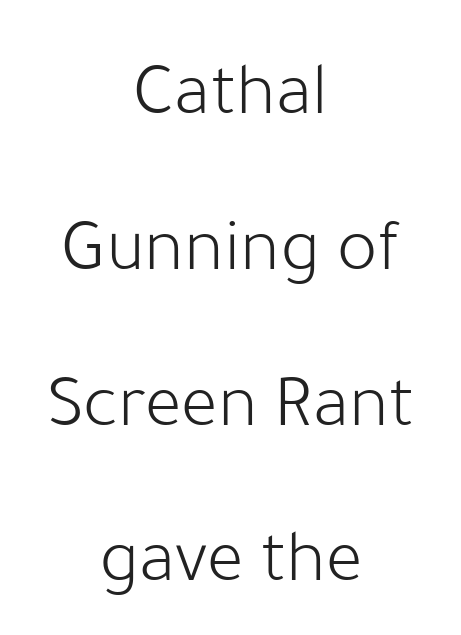
{"serif": "no", "italic": "no", "bold": "no", "weight": "light", "width": "normal", "stroke_contrast": "low", "x_height": "medium", "monospaced": "no", "underline": "no", "align": "center", "line_spacing": "loose", "line_spacing_ratio": 2.05, "letter_spacing": "normal", "letter_spacing_em": 0.0, "glyph_px": 76}
